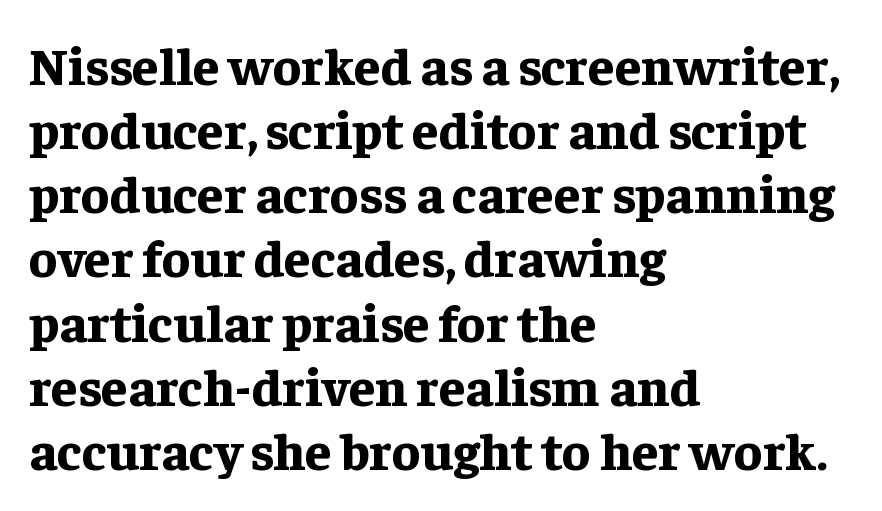
The image shows 53 px bold serif type, upright; set left-aligned, line spacing 1.21x, normal letter spacing, not underlined; low stroke contrast and a medium x-height.
